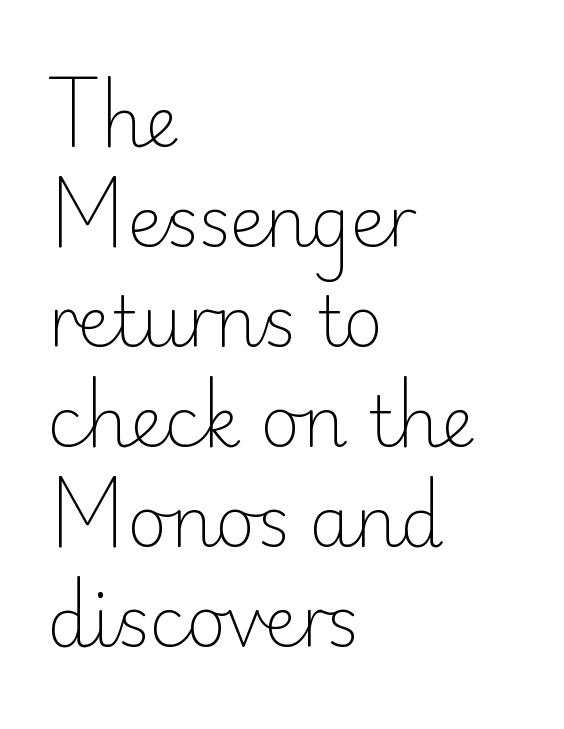
In terms of letterform style, serifs are entirely absent. The leading is moderate, giving the passage an even texture. Vertical strokes here are truly vertical. You could call the tracking neutral — neither tight nor loose.
